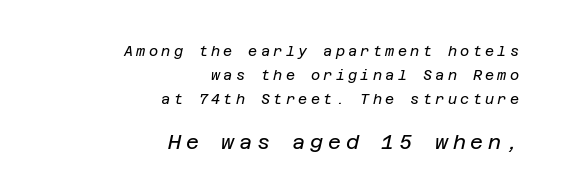
The tracking jumps out immediately: characters are airy and widely separated. The foot of each line stays bare and open. There's an unmistakable incline to the writing here. The strokes carry an ordinary text weight at most. The passage shown begins with its smaller block and ends with its larger one.
